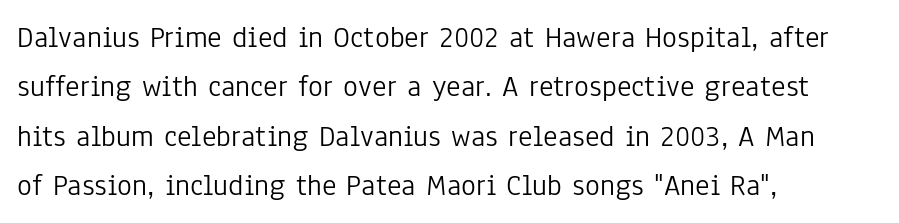
This reads as an unemphasized weight, regular at the heaviest. The face used here is a sans, in the tradition of grotesques and geometrics. Each new line begins a customary step beneath the previous one. Varying glyph widths throughout — classic text-font behaviour. Descenders are the only things crossing below the line.
